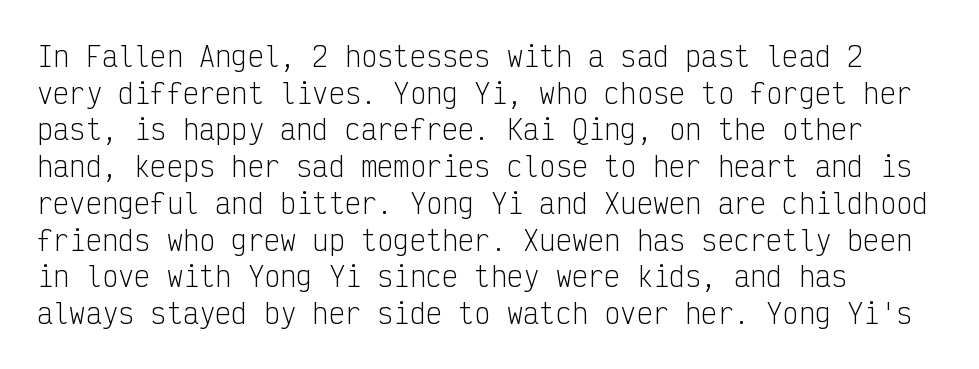
{"italic": "no", "bold": "no", "underline": "no", "align": "left", "line_spacing": "normal", "line_spacing_ratio": 1.36, "letter_spacing": "normal", "letter_spacing_em": 0.0, "glyph_px": 27}
